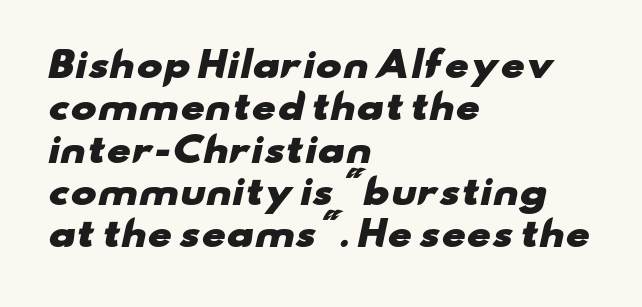
Q: Is the text bold? A: Yes.
Q: Is the typeface a serif or a sans-serif typeface? A: Sans-serif.
Q: Is the text underlined? A: No.
Q: How is the paragraph aligned? A: Left-aligned.
Q: Is the spacing between letters normal or unusually wide? A: Normal.
Q: Width (condensed, normal, or wide)? A: Wide.
Q: Stroke contrast? A: Low.
Q: x-height? A: Small.
Q: Monospaced? A: No.
